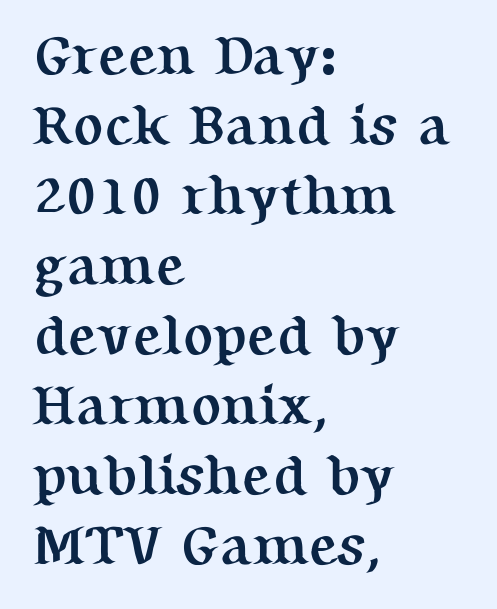
{"serif": "yes", "italic": "no", "bold": "yes", "weight": "semibold", "width": "normal", "stroke_contrast": "medium", "x_height": "medium", "monospaced": "no", "underline": "no", "align": "left", "line_spacing": "normal", "line_spacing_ratio": 1.25, "letter_spacing": "normal", "letter_spacing_em": 0.0, "glyph_px": 56}
